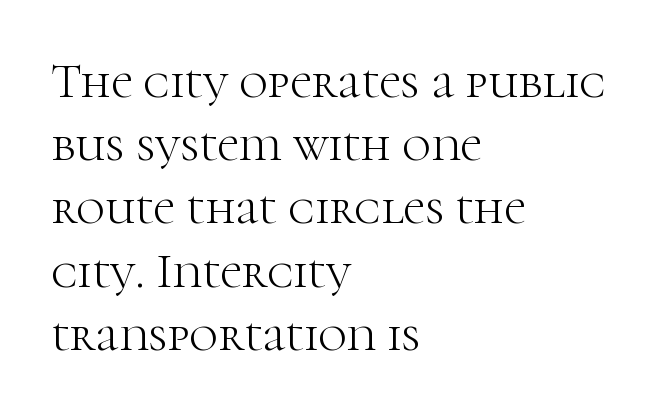
Is the block centered? No — it sits flush against the left margin. A bare baseline throughout the passage. The rendering keeps characters at their native spacing. Posture: vertical.
